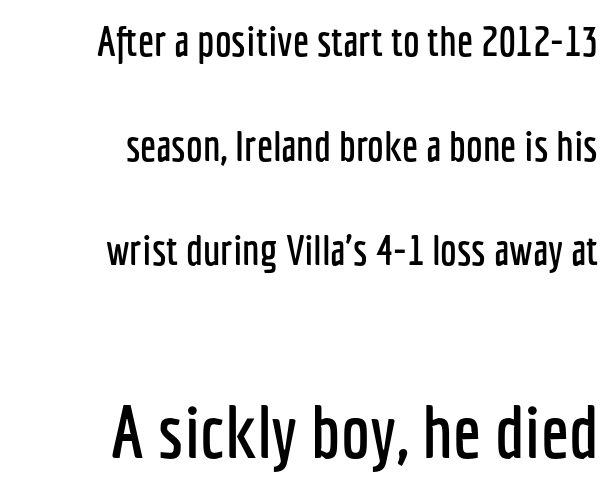
{"serif": "no", "italic": "no", "width": "condensed", "stroke_contrast": "low", "x_height": "medium", "monospaced": "no", "underline": "no", "align": "right", "line_spacing": "loose", "line_spacing_ratio": 2.49, "letter_spacing": "normal", "letter_spacing_em": 0.0, "larger_block": "second", "size_ratio": 1.74, "glyph_px": 73}
